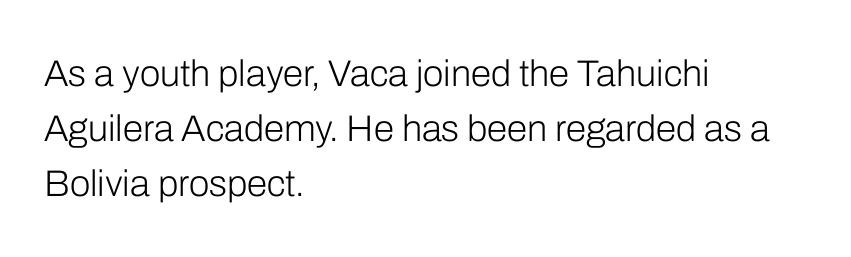
Q: Is the text bold? A: No.
Q: Is the text italic (slanted)? A: No, it is upright.
Q: Is the typeface a serif or a sans-serif typeface? A: Sans-serif.
Q: Is the text underlined? A: No.
Q: How is the paragraph aligned? A: Left-aligned.
Q: Is the spacing between letters normal or unusually wide? A: Normal.
Q: Is the spacing between lines tight, normal or loose? A: Normal.
Q: Width (condensed, normal, or wide)? A: Normal.
Q: Stroke contrast? A: Low.
Q: x-height? A: Medium.
Q: Monospaced? A: No.
